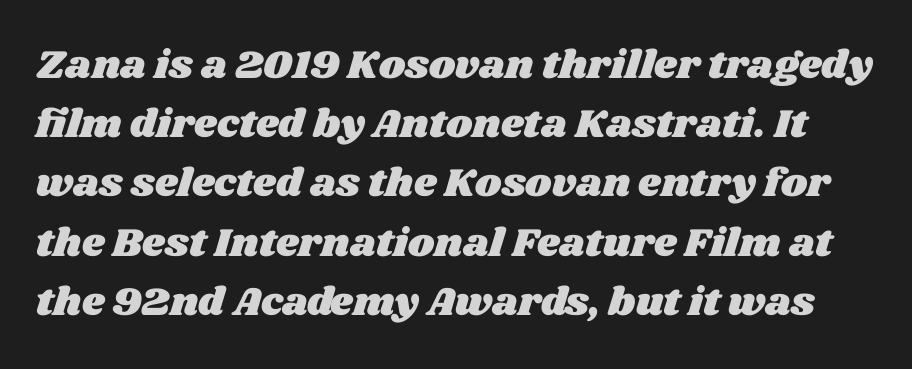
Plain, unruled lines of type. Think of a printed novel: that variable character pitch is what you see here. Glyph-to-glyph distance matches everyday printed text. The rendering uses a moderate line-height, typical for paragraphs.
